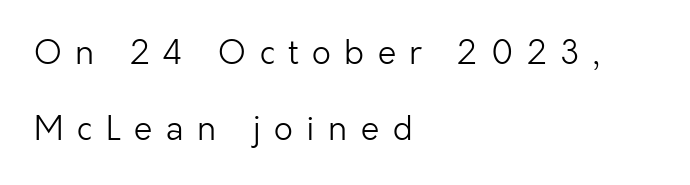
{"serif": "no", "italic": "no", "bold": "no", "weight": "light", "width": "normal", "stroke_contrast": "low", "x_height": "medium", "monospaced": "no", "underline": "no", "align": "left", "line_spacing": "loose", "line_spacing_ratio": 2.3, "letter_spacing": "wide", "letter_spacing_em": 0.41, "glyph_px": 33}
